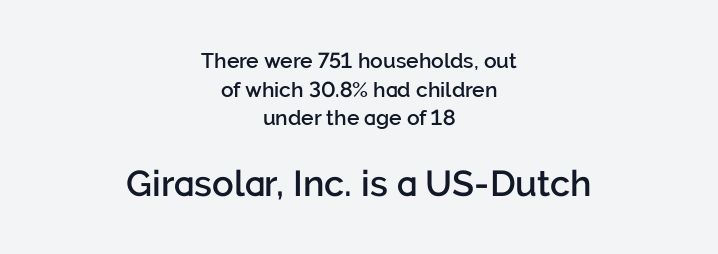
Q: Is the text bold? A: Semi-bold.
Q: Is the text italic (slanted)? A: No, it is upright.
Q: Is the typeface a serif or a sans-serif typeface? A: Sans-serif.
Q: Is the text underlined? A: No.
Q: How is the paragraph aligned? A: Centered.
Q: Is the spacing between letters normal or unusually wide? A: Normal.
Q: Is the spacing between lines tight, normal or loose? A: Normal.
Q: Which block of text is set in a larger size, the first (top) or the second (bottom)? A: The second (bottom) one.
Q: Width (condensed, normal, or wide)? A: Normal.
Q: Stroke contrast? A: Low.
Q: x-height? A: Medium.
Q: Monospaced? A: No.
